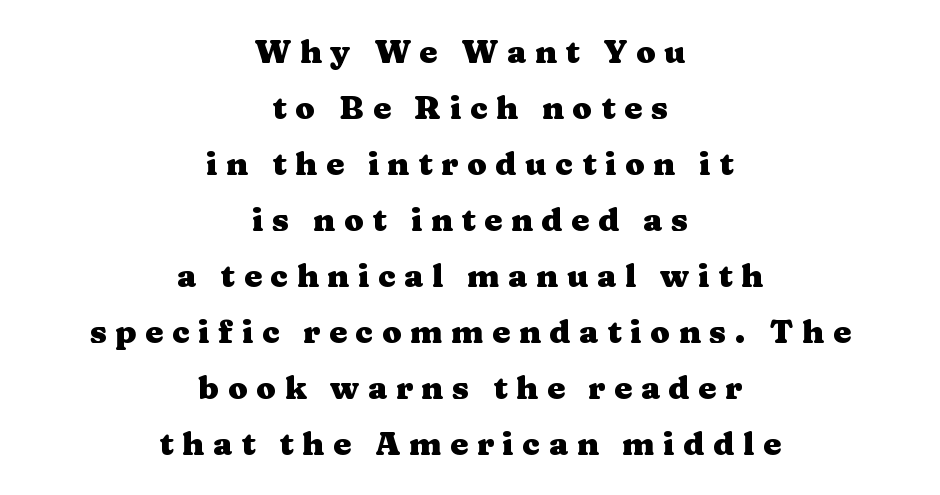
Tracking here is generous; glyphs stand well apart from one another. Think of a printed novel: that variable character pitch is what you see here. The characters look thick and weighty, a clear bold. Any mark beneath the type? The region is blank.
